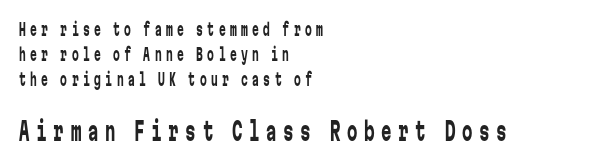
{"italic": "no", "bold": "no", "underline": "no", "align": "left", "line_spacing": "normal", "line_spacing_ratio": 1.47, "letter_spacing": "wide", "letter_spacing_em": 0.26, "larger_block": "second", "size_ratio": 1.53, "glyph_px": 26}
